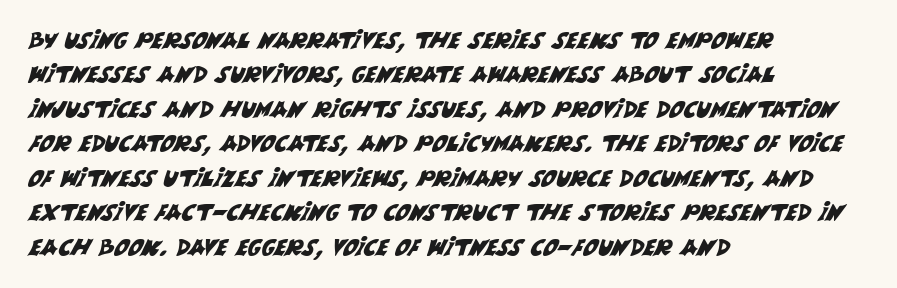
{"underline": "no", "align": "left", "line_spacing": "normal", "line_spacing_ratio": 1.5, "letter_spacing": "normal", "letter_spacing_em": 0.0, "glyph_px": 23}
